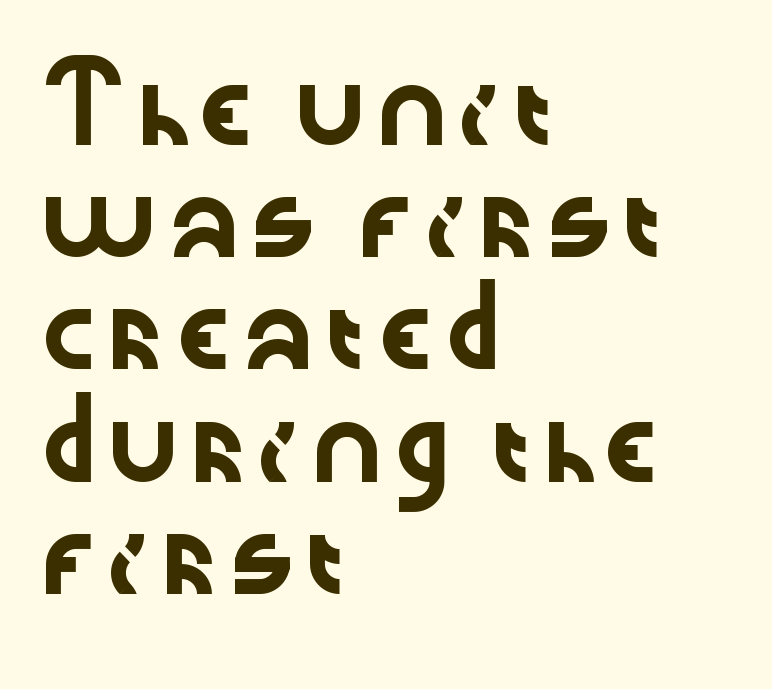
{"serif": "no", "italic": "no", "width": "wide", "stroke_contrast": "low", "x_height": "medium", "monospaced": "no", "underline": "no", "align": "left", "line_spacing": "normal", "line_spacing_ratio": 1.58, "letter_spacing": "normal", "letter_spacing_em": 0.0, "glyph_px": 71}
